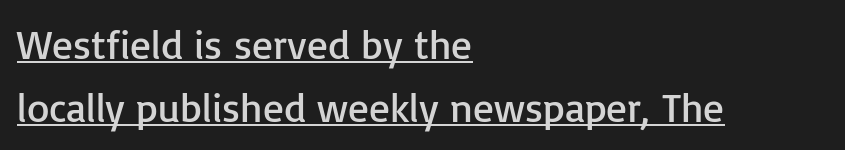
The image shows 41 px regular-weight sans-serif type, upright; set left-aligned, normal line spacing (1.53x), normal letter spacing, underlined; low stroke contrast and a medium x-height.
